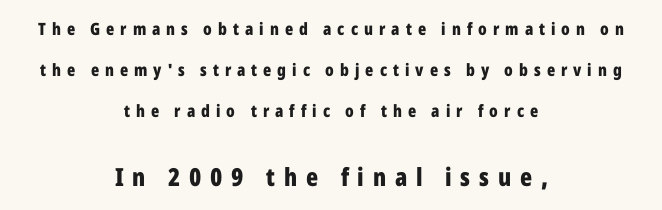
Q: Is the text bold? A: Yes.
Q: Is the text italic (slanted)? A: No, it is upright.
Q: Is the text underlined? A: No.
Q: How is the paragraph aligned? A: Centered.
Q: Is the spacing between letters normal or unusually wide? A: Unusually wide.
Q: Is the spacing between lines tight, normal or loose? A: Loose.
Q: Which block of text is set in a larger size, the first (top) or the second (bottom)? A: The second (bottom) one.
